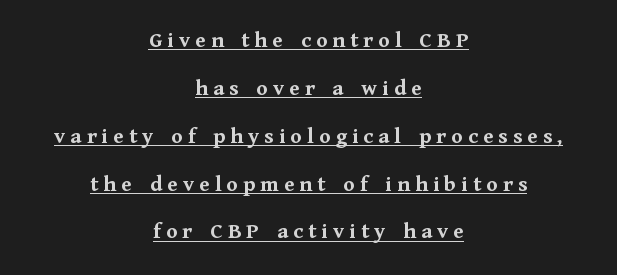
Q: Is the text bold? A: Yes.
Q: Is the text italic (slanted)? A: No, it is upright.
Q: Is the text underlined? A: Yes.
Q: How is the paragraph aligned? A: Centered.
Q: Is the spacing between letters normal or unusually wide? A: Unusually wide.
Q: Is the spacing between lines tight, normal or loose? A: Loose.
